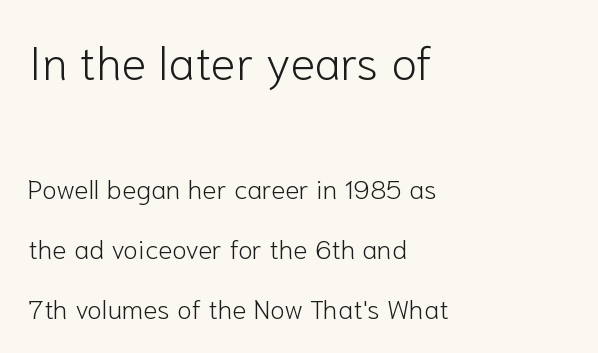
{"serif": "no", "italic": "no", "bold": "no", "weight": "light", "width": "normal", "stroke_contrast": "low", "x_height": "medium", "monospaced": "no", "underline": "no", "align": "left", "line_spacing": "loose", "line_spacing_ratio": 2.21, "letter_spacing": "normal", "letter_spacing_em": 0.0, "larger_block": "first", "size_ratio": 1.74, "glyph_px": 47}
